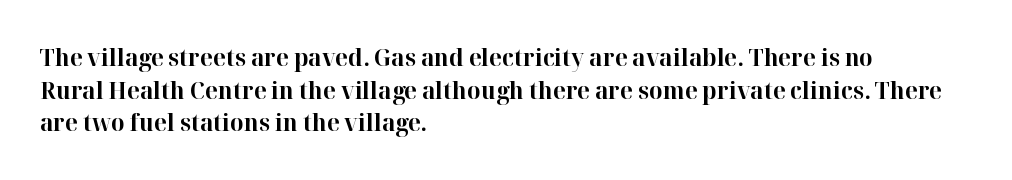
Q: Is the text bold? A: Yes.
Q: Is the text italic (slanted)? A: No, it is upright.
Q: Is the text underlined? A: No.
Q: How is the paragraph aligned? A: Left-aligned.
Q: Is the spacing between letters normal or unusually wide? A: Normal.
Q: Is the spacing between lines tight, normal or loose? A: Normal.
